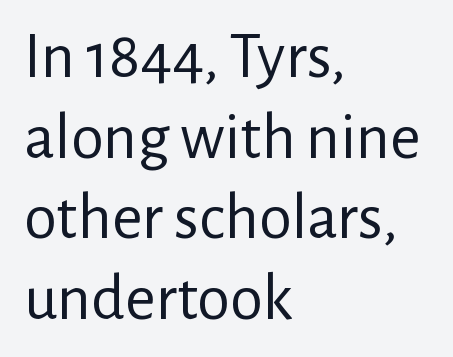
The image shows 66 px regular-weight sans-serif type, upright; set left-aligned, line spacing 1.22x, normal letter spacing, not underlined; low stroke contrast and a medium x-height.
